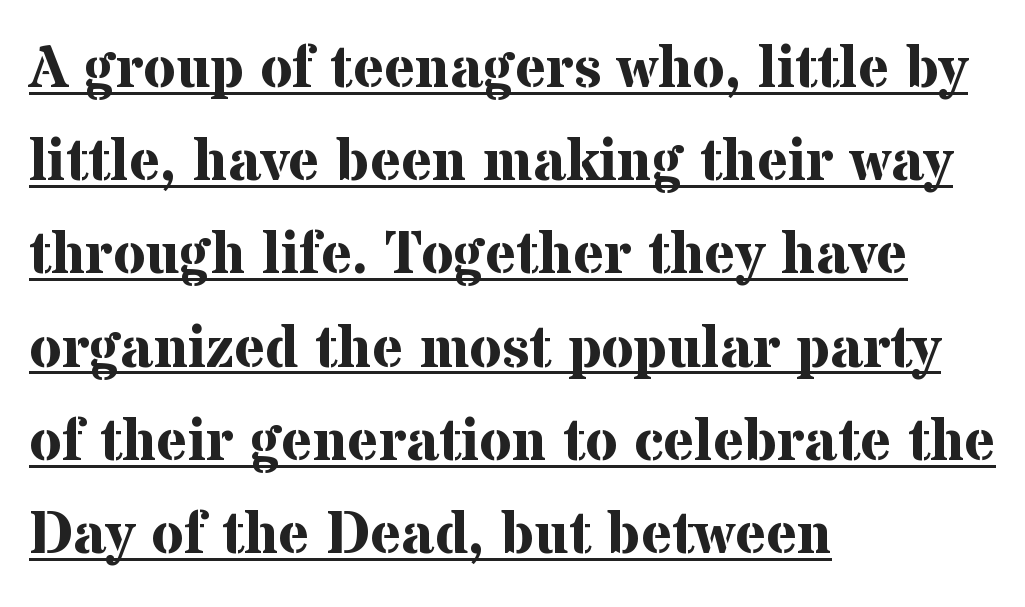
Q: Is the text bold? A: Yes.
Q: Is the text italic (slanted)? A: No, it is upright.
Q: Is the typeface a serif or a sans-serif typeface? A: Serif.
Q: Is the text underlined? A: Yes.
Q: How is the paragraph aligned? A: Left-aligned.
Q: Is the spacing between letters normal or unusually wide? A: Normal.
Q: Is the spacing between lines tight, normal or loose? A: Normal.
Q: Width (condensed, normal, or wide)? A: Normal.
Q: Stroke contrast? A: Medium.
Q: x-height? A: Medium.
Q: Monospaced? A: No.
